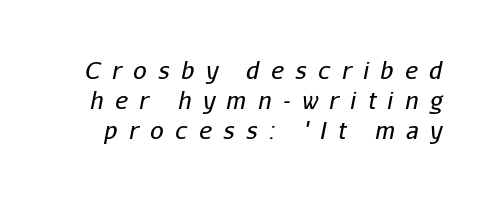
The image shows 24 px text type, italic (leaning right); set normal line spacing (1.26x), unusually wide letter spacing (+0.48 em), not underlined.
